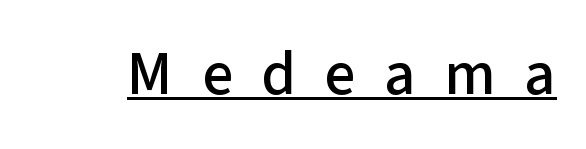
Q: Is the text italic (slanted)? A: No, it is upright.
Q: Is the typeface a serif or a sans-serif typeface? A: Sans-serif.
Q: Is the text underlined? A: Yes.
Q: Is the spacing between letters normal or unusually wide? A: Unusually wide.
Q: Width (condensed, normal, or wide)? A: Normal.
Q: Stroke contrast? A: Low.
Q: x-height? A: Medium.
Q: Monospaced? A: No.
